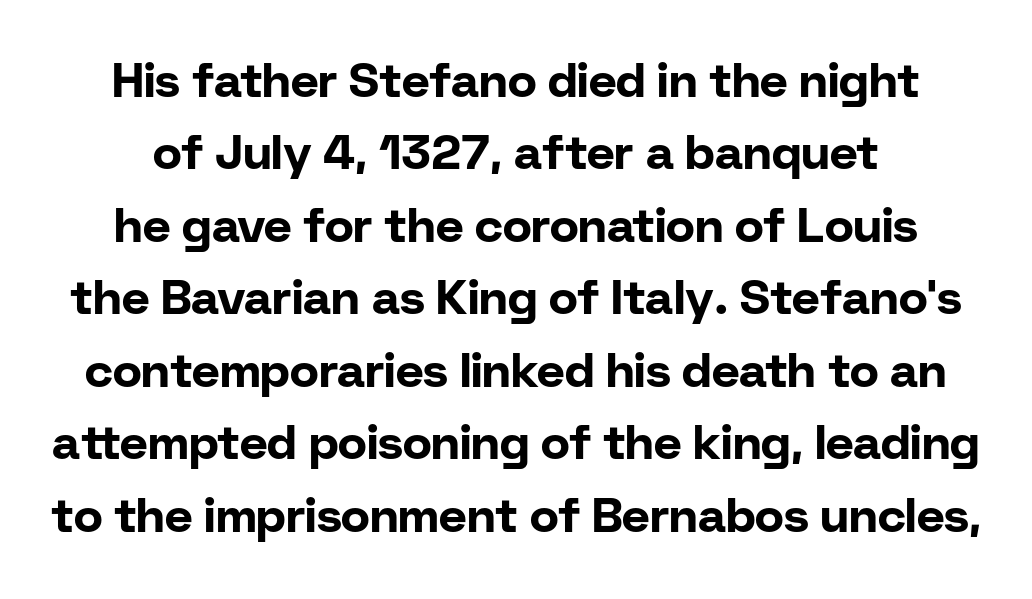
{"serif": "no", "italic": "no", "bold": "yes", "weight": "bold", "width": "normal", "stroke_contrast": "low", "x_height": "medium", "monospaced": "no", "underline": "no", "line_spacing": "normal", "line_spacing_ratio": 1.51, "letter_spacing": "normal", "letter_spacing_em": 0.0, "glyph_px": 48}
